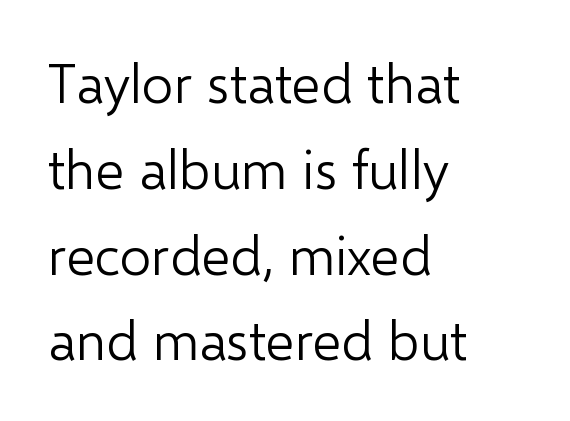
Q: Is the text bold? A: No.
Q: Is the text italic (slanted)? A: No, it is upright.
Q: Is the typeface a serif or a sans-serif typeface? A: Sans-serif.
Q: Is the text underlined? A: No.
Q: How is the paragraph aligned? A: Left-aligned.
Q: Is the spacing between letters normal or unusually wide? A: Normal.
Q: Is the spacing between lines tight, normal or loose? A: Normal.
Q: Width (condensed, normal, or wide)? A: Normal.
Q: Stroke contrast? A: Low.
Q: x-height? A: Medium.
Q: Monospaced? A: No.
